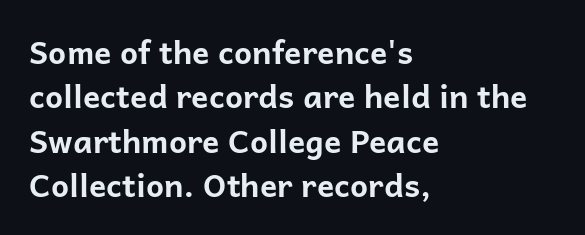
The image shows 32 px bold sans-serif type, upright; set left-aligned, normal line spacing (1.39x), normal letter spacing, not underlined; low stroke contrast and a medium x-height.
